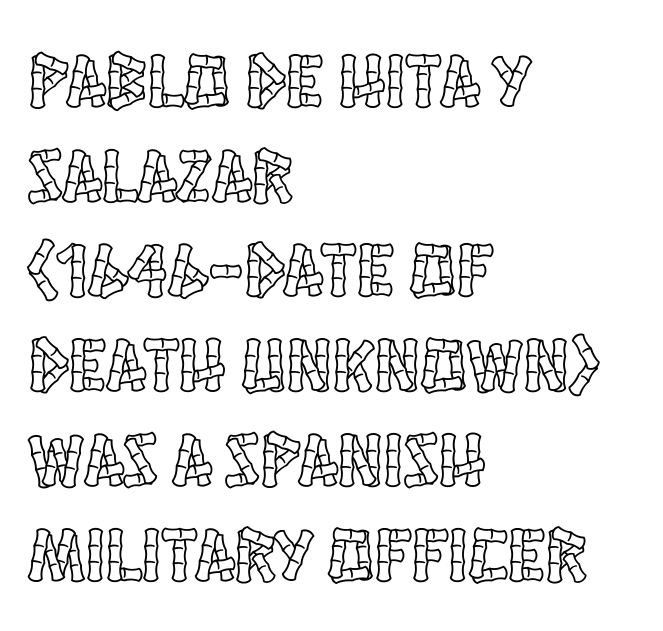
The image shows 77 px condensed type, upright; set left-aligned, line spacing 1.23x, normal letter spacing, not underlined; a large x-height.
